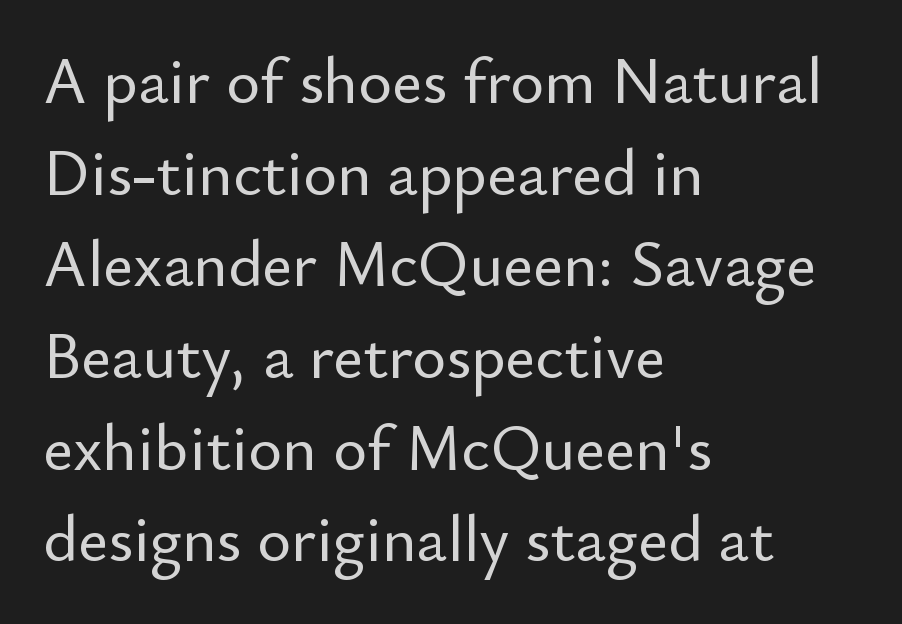
{"serif": "no", "italic": "no", "width": "normal", "stroke_contrast": "low", "x_height": "small", "monospaced": "no", "underline": "no", "align": "left", "line_spacing": "normal", "line_spacing_ratio": 1.41, "letter_spacing": "normal", "letter_spacing_em": 0.0, "glyph_px": 65}
